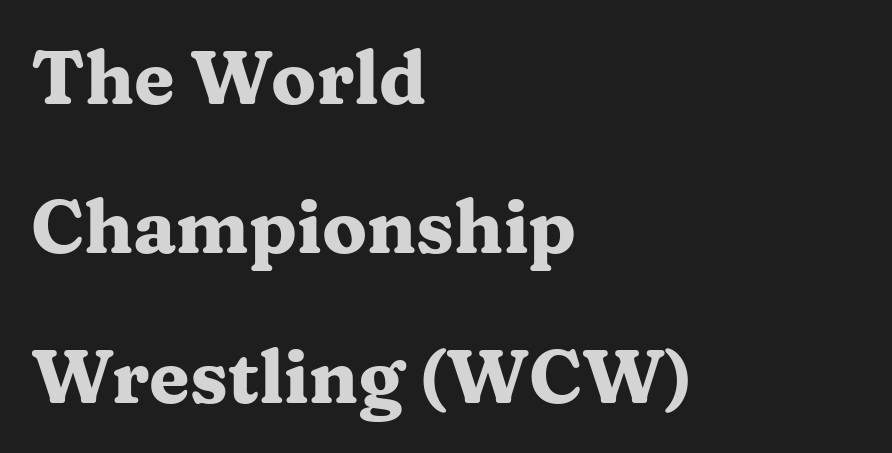
{"serif": "yes", "italic": "no", "bold": "yes", "weight": "heavy", "width": "wide", "stroke_contrast": "medium", "x_height": "medium", "monospaced": "no", "underline": "no", "align": "left", "line_spacing": "loose", "line_spacing_ratio": 2.02, "letter_spacing": "normal", "letter_spacing_em": 0.0, "glyph_px": 74}
